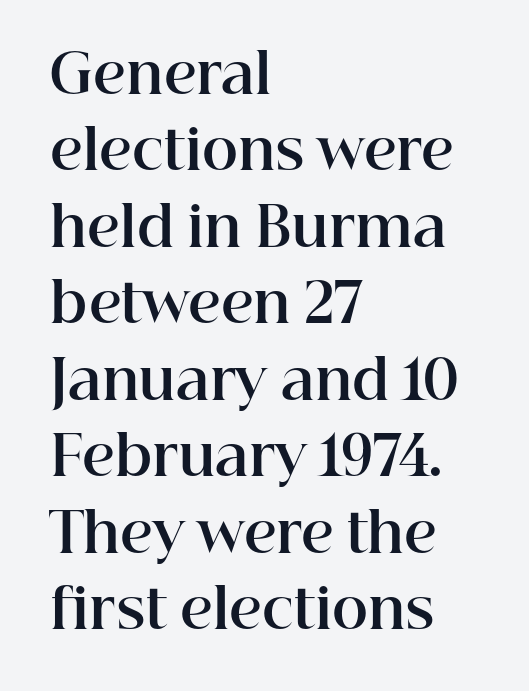
Q: Is the text bold? A: Yes.
Q: Is the text italic (slanted)? A: No, it is upright.
Q: Is the typeface a serif or a sans-serif typeface? A: Serif.
Q: Is the text underlined? A: No.
Q: How is the paragraph aligned? A: Left-aligned.
Q: Is the spacing between letters normal or unusually wide? A: Normal.
Q: Is the spacing between lines tight, normal or loose? A: Normal.
Q: Width (condensed, normal, or wide)? A: Normal.
Q: Stroke contrast? A: High.
Q: x-height? A: Medium.
Q: Monospaced? A: No.
